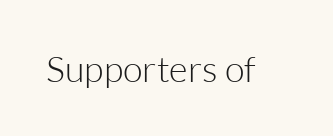
Q: Is the text bold? A: No.
Q: Is the text italic (slanted)? A: No, it is upright.
Q: Is the typeface a serif or a sans-serif typeface? A: Sans-serif.
Q: Is the text underlined? A: No.
Q: Is the spacing between letters normal or unusually wide? A: Normal.
Q: Width (condensed, normal, or wide)? A: Normal.
Q: Stroke contrast? A: Low.
Q: x-height? A: Medium.
Q: Monospaced? A: No.
